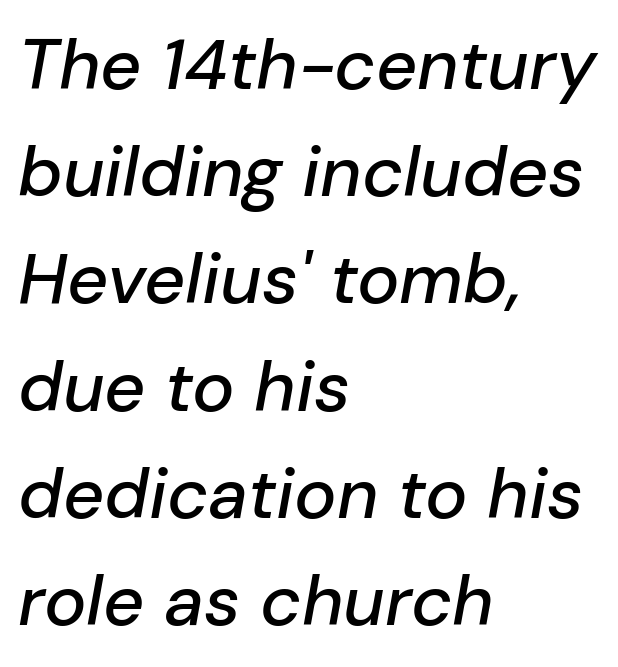
{"italic": "yes", "lean": "right", "slant_degrees": 10, "width": "normal", "stroke_contrast": "low", "x_height": "medium", "monospaced": "no", "underline": "no", "align": "left", "line_spacing": "normal", "line_spacing_ratio": 1.51, "letter_spacing": "normal", "letter_spacing_em": 0.0, "glyph_px": 71}
